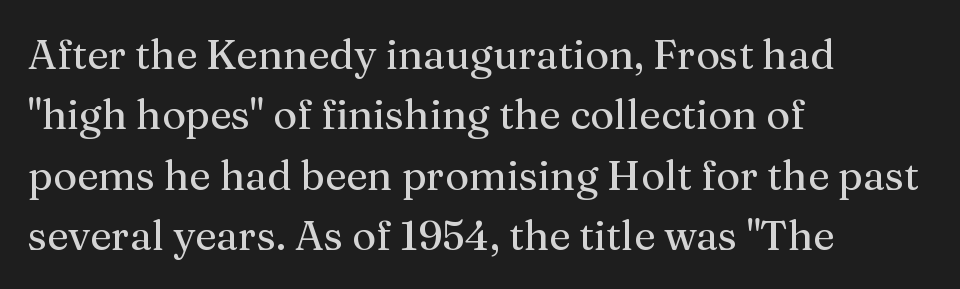
Q: Is the text italic (slanted)? A: No, it is upright.
Q: Is the typeface a serif or a sans-serif typeface? A: Serif.
Q: Is the text underlined? A: No.
Q: How is the paragraph aligned? A: Left-aligned.
Q: Is the spacing between letters normal or unusually wide? A: Normal.
Q: Is the spacing between lines tight, normal or loose? A: Normal.
Q: Width (condensed, normal, or wide)? A: Normal.
Q: Stroke contrast? A: Medium.
Q: x-height? A: Medium.
Q: Monospaced? A: No.
